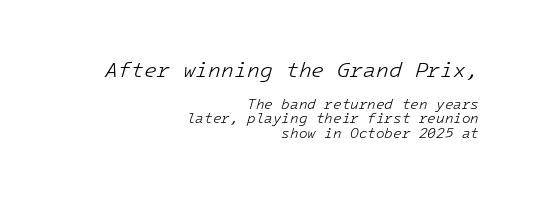
The image shows 21 px text type, italic (leaning right); set right-aligned, tight line spacing (1.04x), normal letter spacing, not underlined; the first (top) block is 1.5x larger.
